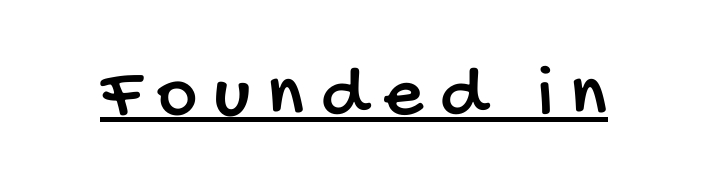
Q: Is the typeface a serif or a sans-serif typeface? A: Sans-serif.
Q: Is the text underlined? A: Yes.
Q: Is the spacing between letters normal or unusually wide? A: Unusually wide.
Q: Width (condensed, normal, or wide)? A: Condensed.
Q: Stroke contrast? A: Low.
Q: x-height? A: Large.
Q: Monospaced? A: No.
